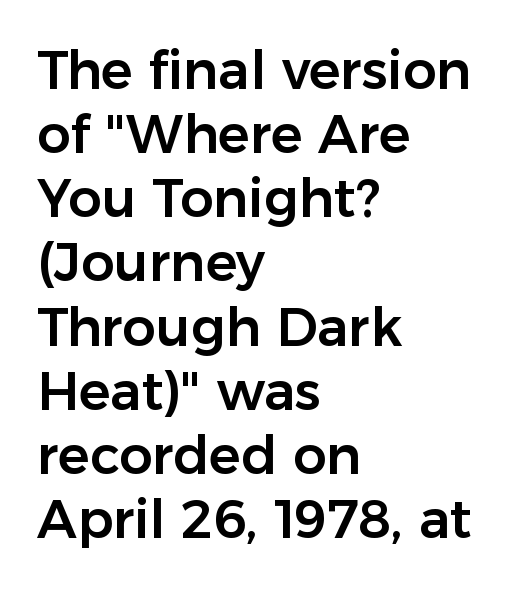
The face used here is proportionally spaced, like ordinary book or web type. This sample uses an upright cut, with every glyph sitting square on the baseline. Type style note: lacks serifs. Look at the tracking — it's just the regular setting, nothing added. The space directly below the letters is spotless. The lines are quadded left.
